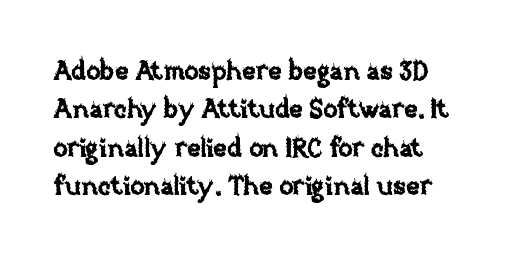
These lines keep a tight, regular rhythm from letter to letter. A student would call this left alignment; a typographer would say flush left, rag right. Descenders are the only things crossing below the line. Evenly set lines give the paragraph a standard silhouette. Ordinary non-slanted type is in use.
